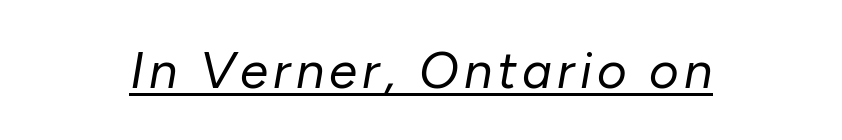
{"italic": "yes", "lean": "right", "slant_degrees": 10, "bold": "no", "weight": "regular", "width": "normal", "stroke_contrast": "low", "x_height": "medium", "monospaced": "no", "underline": "yes", "glyph_px": 51}
